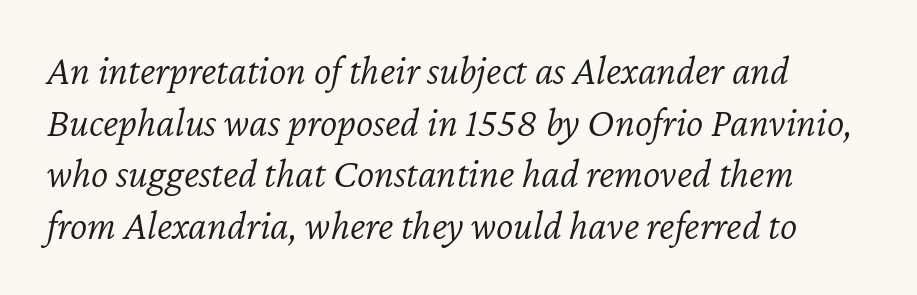
The image shows 41 px light type, italic (leaning right); set normal line spacing (1.26x), normal letter spacing, not underlined; low stroke contrast and a medium x-height.
